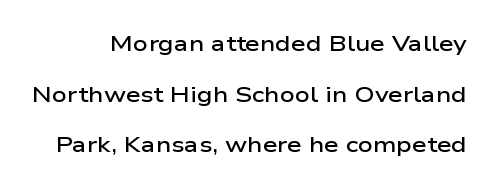
{"italic": "no", "bold": "semi", "underline": "no", "line_spacing": "loose", "line_spacing_ratio": 2.41, "letter_spacing": "normal", "letter_spacing_em": 0.0, "glyph_px": 21}
